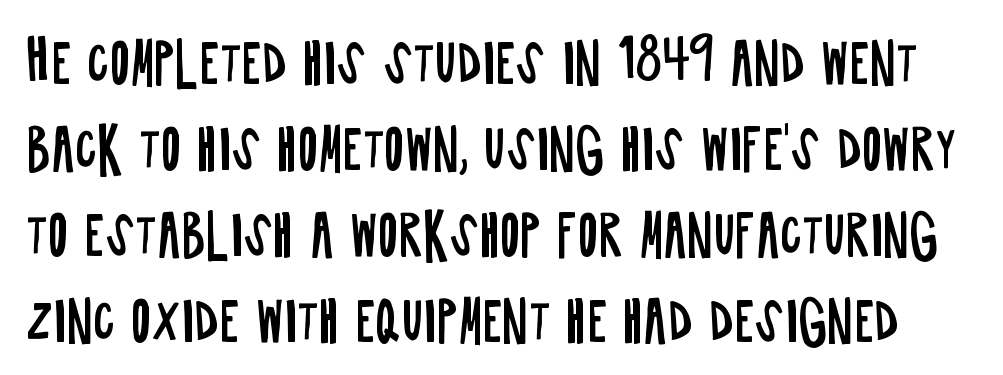
{"serif": "no", "italic": "no", "bold": "no", "weight": "regular", "width": "condensed", "stroke_contrast": "low", "x_height": "large", "monospaced": "no", "underline": "no", "line_spacing": "normal", "line_spacing_ratio": 1.59, "letter_spacing": "normal", "letter_spacing_em": 0.0, "glyph_px": 54}
